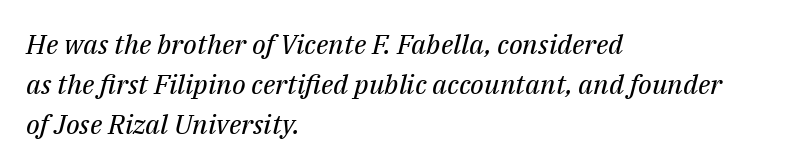
The image shows 27 px text type, italic (leaning right); set left-aligned, normal line spacing (1.48x), normal letter spacing, not underlined.
